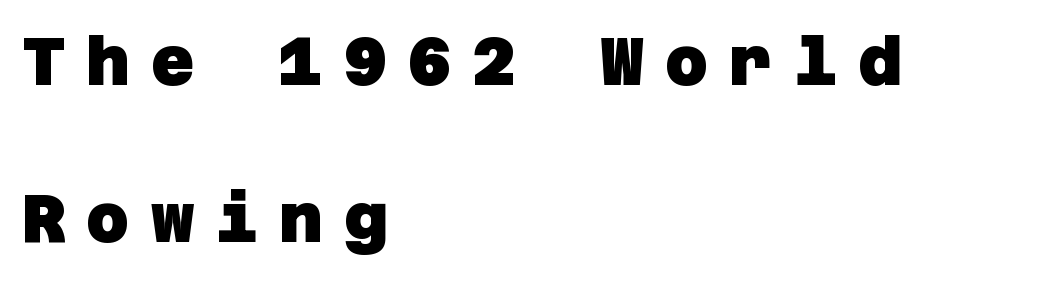
Q: Is the text bold? A: Yes.
Q: Is the typeface a serif or a sans-serif typeface? A: Sans-serif.
Q: Is the text underlined? A: No.
Q: How is the paragraph aligned? A: Left-aligned.
Q: Is the spacing between letters normal or unusually wide? A: Unusually wide.
Q: Is the spacing between lines tight, normal or loose? A: Loose.
Q: Width (condensed, normal, or wide)? A: Normal.
Q: Stroke contrast? A: Low.
Q: x-height? A: Large.
